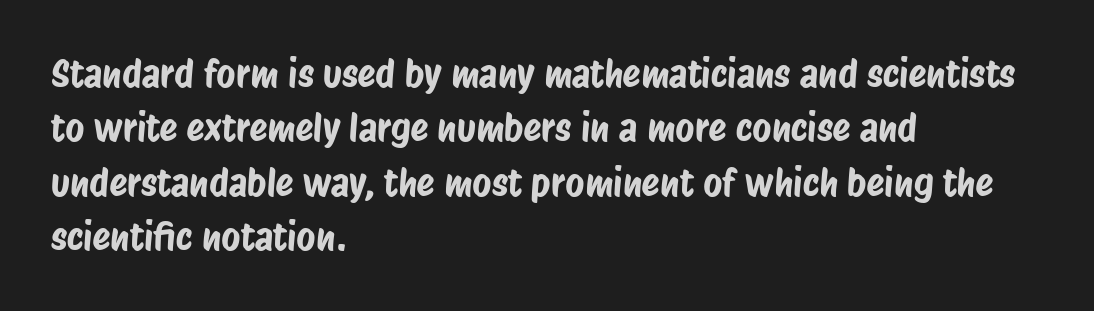
{"serif": "no", "width": "condensed", "stroke_contrast": "low", "x_height": "large", "monospaced": "no", "underline": "no", "align": "left", "line_spacing": "normal", "line_spacing_ratio": 1.47, "letter_spacing": "normal", "letter_spacing_em": 0.0, "glyph_px": 37}
